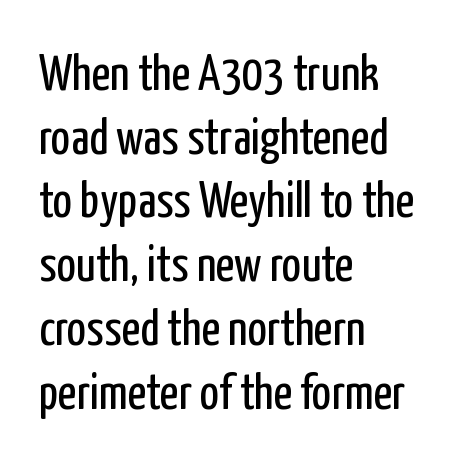
The image shows 51 px regular-weight, condensed sans-serif type, upright; set left-aligned, normal line spacing (1.25x), normal letter spacing, not underlined; low stroke contrast and a medium x-height.
